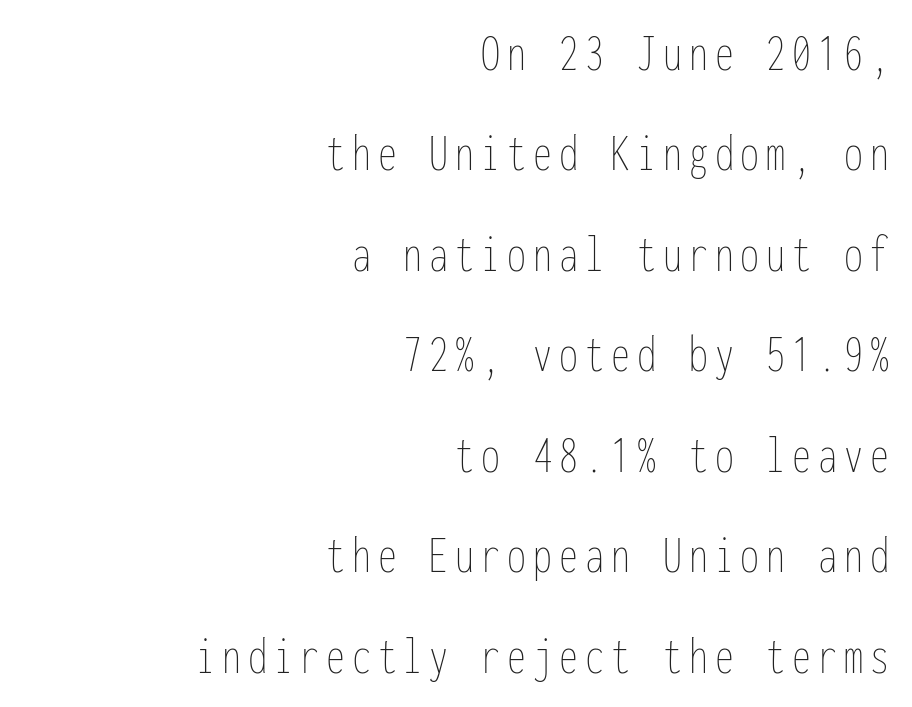
{"italic": "no", "bold": "no", "weight": "thin", "width": "condensed", "stroke_contrast": "low", "x_height": "medium", "monospaced": "yes", "underline": "no", "align": "right", "line_spacing_ratio": 1.86, "glyph_px": 54}
